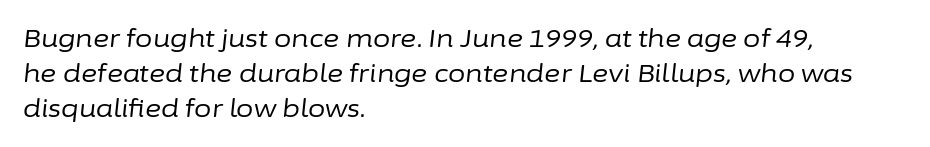
Q: Is the text bold? A: No.
Q: Is the text italic (slanted)? A: Yes, it leans right by about 6 degrees.
Q: Is the text underlined? A: No.
Q: How is the paragraph aligned? A: Left-aligned.
Q: Is the spacing between letters normal or unusually wide? A: Normal.
Q: Is the spacing between lines tight, normal or loose? A: Normal.
